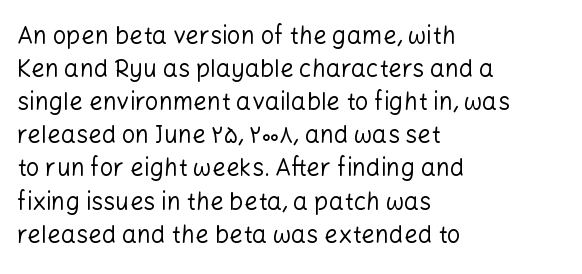
Q: Is the text bold? A: No.
Q: Is the text italic (slanted)? A: No, it is upright.
Q: Is the text underlined? A: No.
Q: How is the paragraph aligned? A: Left-aligned.
Q: Is the spacing between letters normal or unusually wide? A: Normal.
Q: Is the spacing between lines tight, normal or loose? A: Normal.
